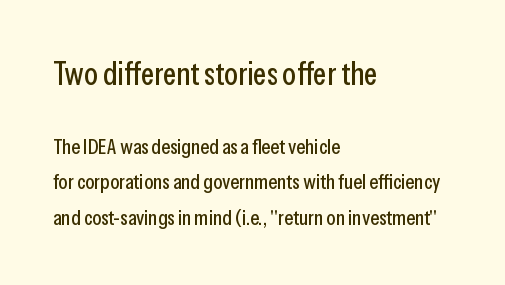
Q: Is the text italic (slanted)? A: No, it is upright.
Q: Is the typeface a serif or a sans-serif typeface? A: Sans-serif.
Q: Is the text underlined? A: No.
Q: How is the paragraph aligned? A: Left-aligned.
Q: Is the spacing between letters normal or unusually wide? A: Normal.
Q: Is the spacing between lines tight, normal or loose? A: Normal.
Q: Which block of text is set in a larger size, the first (top) or the second (bottom)? A: The first (top) one.
Q: Width (condensed, normal, or wide)? A: Condensed.
Q: Stroke contrast? A: Low.
Q: x-height? A: Medium.
Q: Monospaced? A: No.
